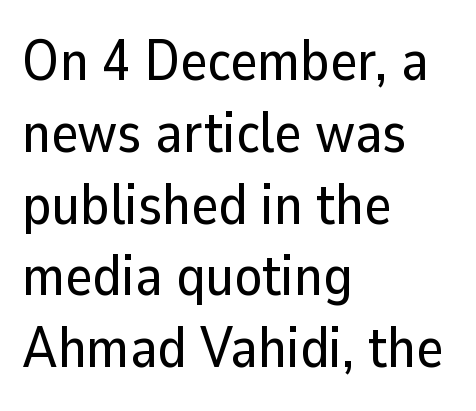
The image shows 57 px sans-serif type, upright; set left-aligned, normal line spacing (1.26x), normal letter spacing, not underlined; low stroke contrast and a medium x-height.
